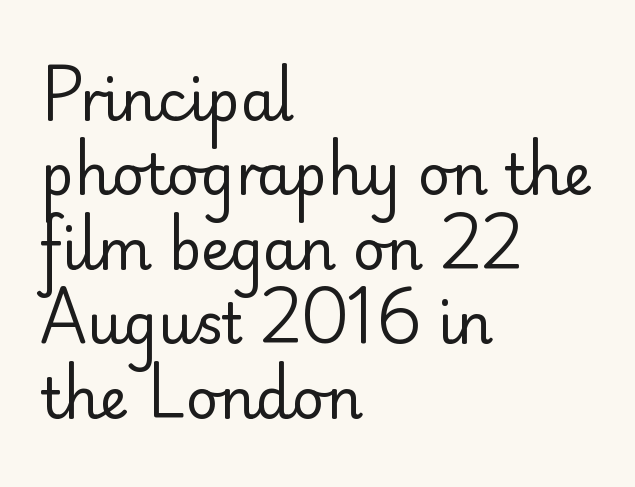
{"serif": "no", "italic": "no", "bold": "no", "weight": "regular", "width": "normal", "stroke_contrast": "low", "x_height": "small", "monospaced": "no", "underline": "no", "align": "left", "line_spacing": "normal", "line_spacing_ratio": 1.33, "letter_spacing": "normal", "letter_spacing_em": 0.0, "glyph_px": 56}
